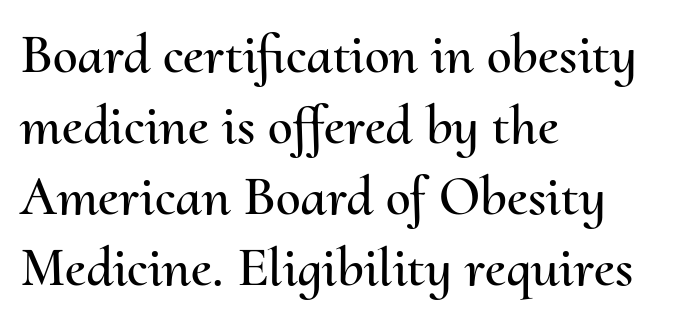
The image shows 56 px text type, upright; set left-aligned, normal line spacing (1.27x), normal letter spacing, not underlined; medium stroke contrast and a small x-height.
